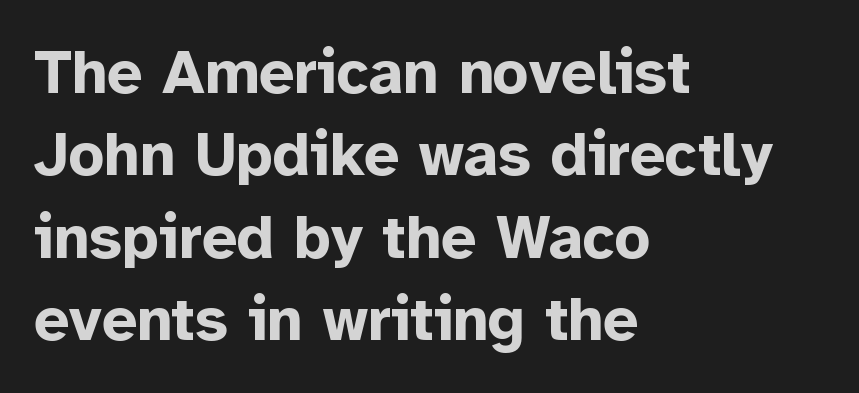
The image shows 62 px bold sans-serif type, upright; set left-aligned, normal line spacing (1.33x), normal letter spacing, not underlined; low stroke contrast and a medium x-height.
